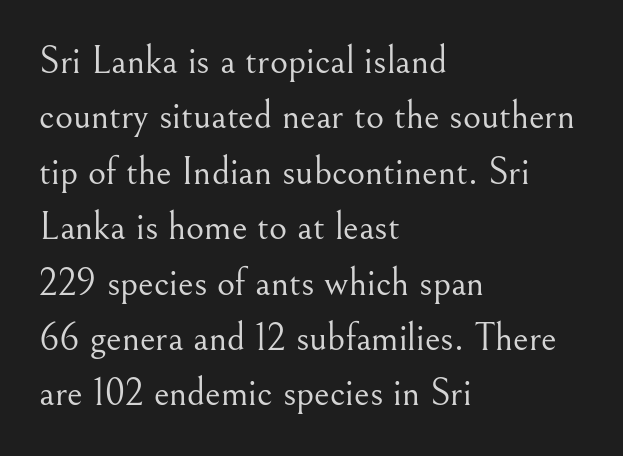
The image shows 39 px light serif type, upright; set left-aligned, normal line spacing (1.42x), normal letter spacing, not underlined; medium stroke contrast and a small x-height.
